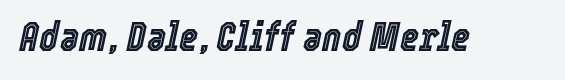
The image shows 41 px condensed type, italic (leaning right); set normal letter spacing, not underlined; a medium x-height.
